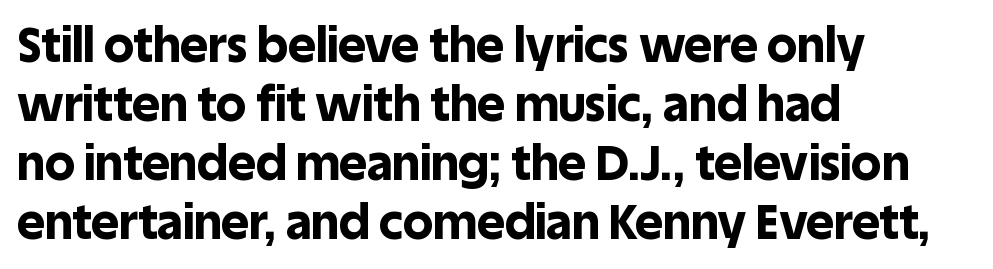
Chunky letters — that's bold for sure. This rendering features lettering with no underline. The typography opts for an upright posture over an oblique one. Line beginnings align vertically; line endings do not. Look at the bottom of the vertical strokes: they stop flat, with no serifs. Standard letterfit; no display-style spreading of the glyphs.
